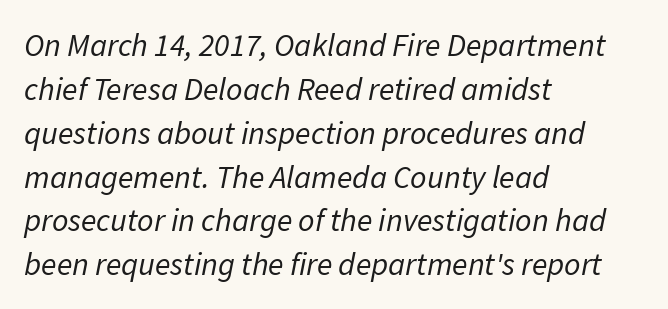
The image shows 32 px regular-weight type, italic (leaning right); set left-aligned, normal line spacing (1.37x), normal letter spacing, not underlined; low stroke contrast and a medium x-height.
